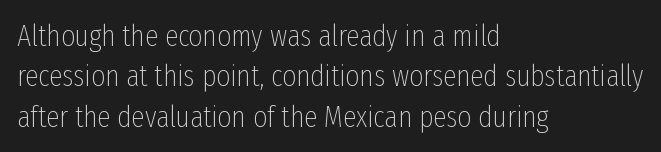
Q: Is the text bold? A: No.
Q: Is the text italic (slanted)? A: No, it is upright.
Q: Is the typeface a serif or a sans-serif typeface? A: Sans-serif.
Q: Is the text underlined? A: No.
Q: How is the paragraph aligned? A: Left-aligned.
Q: Is the spacing between letters normal or unusually wide? A: Normal.
Q: Is the spacing between lines tight, normal or loose? A: Normal.
Q: Width (condensed, normal, or wide)? A: Condensed.
Q: Stroke contrast? A: Low.
Q: x-height? A: Medium.
Q: Monospaced? A: No.
